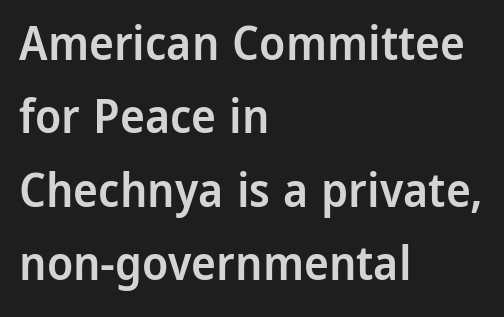
Q: Is the text bold? A: Semi-bold.
Q: Is the text italic (slanted)? A: No, it is upright.
Q: Is the typeface a serif or a sans-serif typeface? A: Sans-serif.
Q: Is the text underlined? A: No.
Q: How is the paragraph aligned? A: Left-aligned.
Q: Is the spacing between letters normal or unusually wide? A: Normal.
Q: Is the spacing between lines tight, normal or loose? A: Normal.
Q: Width (condensed, normal, or wide)? A: Normal.
Q: Stroke contrast? A: Low.
Q: x-height? A: Medium.
Q: Monospaced? A: No.
